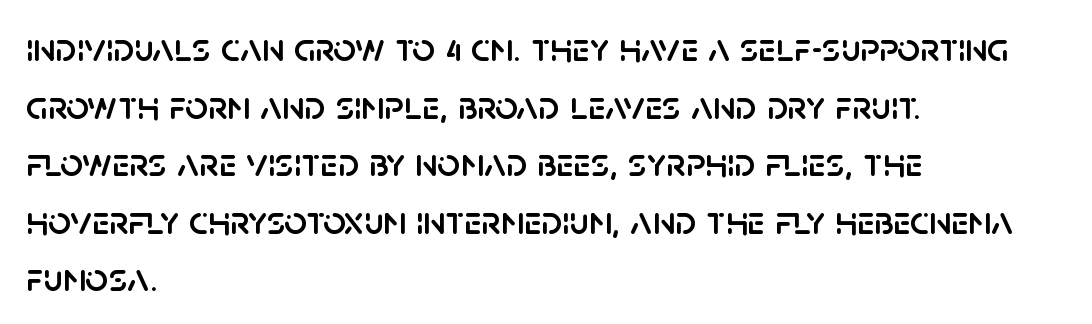
{"serif": "no", "italic": "no", "width": "normal", "stroke_contrast": "low", "x_height": "large", "monospaced": "no", "underline": "no", "align": "left", "line_spacing": "normal", "line_spacing_ratio": 1.44, "letter_spacing": "normal", "letter_spacing_em": 0.0, "glyph_px": 40}
